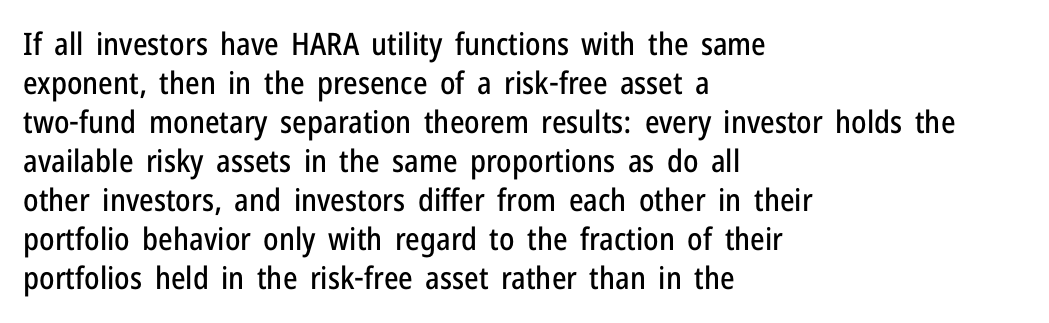
Q: Is the text italic (slanted)? A: No, it is upright.
Q: Is the typeface a serif or a sans-serif typeface? A: Sans-serif.
Q: Is the text underlined? A: No.
Q: How is the paragraph aligned? A: Left-aligned.
Q: Is the spacing between letters normal or unusually wide? A: Normal.
Q: Is the spacing between lines tight, normal or loose? A: Normal.
Q: Width (condensed, normal, or wide)? A: Condensed.
Q: Stroke contrast? A: Low.
Q: x-height? A: Medium.
Q: Monospaced? A: No.
